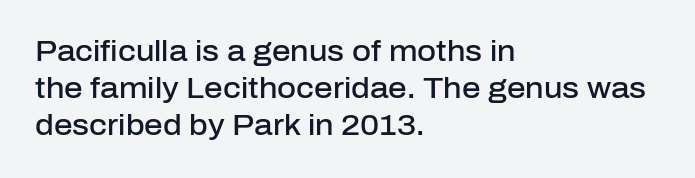
The image shows 29 px semibold sans-serif type, upright; set left-aligned, normal line spacing (1.28x), normal letter spacing, not underlined; low stroke contrast and a medium x-height.
